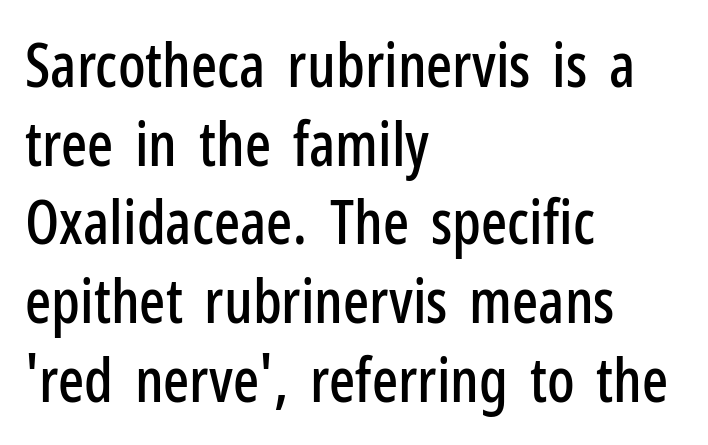
Q: Is the text italic (slanted)? A: No, it is upright.
Q: Is the typeface a serif or a sans-serif typeface? A: Sans-serif.
Q: Is the text underlined? A: No.
Q: How is the paragraph aligned? A: Left-aligned.
Q: Is the spacing between letters normal or unusually wide? A: Normal.
Q: Is the spacing between lines tight, normal or loose? A: Normal.
Q: Width (condensed, normal, or wide)? A: Condensed.
Q: Stroke contrast? A: Low.
Q: x-height? A: Medium.
Q: Monospaced? A: No.
